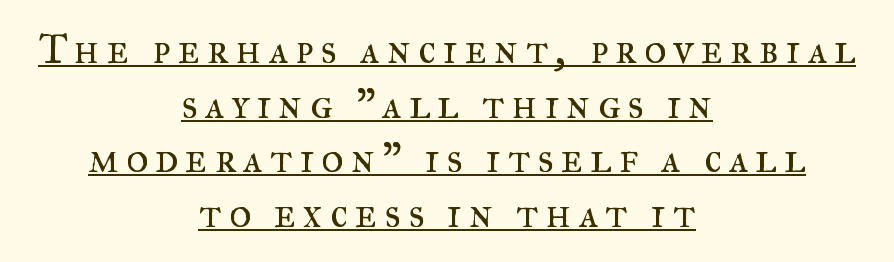
Each letter keeps its own natural width here, so spacing adapts to shape. The paragraph has two soft edges and a firm central axis. The vertical gap from one line to the next is medium. The lettering stays uniformly vertical, giving the passage a roman look. The letterforms sit at book weight or below. Font category for this specimen: serif.
